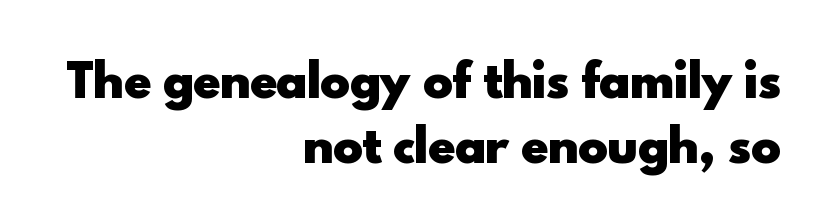
A normal amount of white space separates one row of letters from the next. The font family rendered here belongs to the sans-serif group. Heft: maximum for text — a bold. Looks like regular typesetting: each glyph gets only the width it needs. Ascenders rise straight up at ninety degrees.
